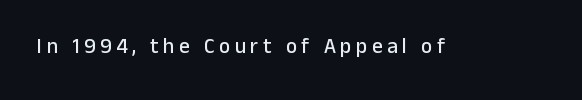
If you drew a line through each stem, it would be perfectly vertical. Anything drawn beneath the words? Only blank space. These lines have a slow, spaced-out rhythm from letter to letter.
